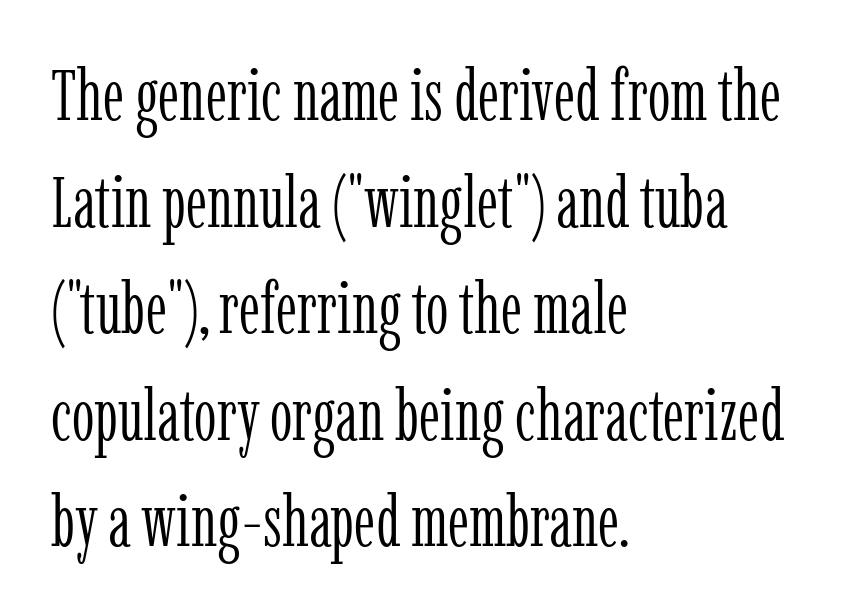
{"serif": "yes", "italic": "no", "bold": "no", "weight": "light", "width": "condensed", "stroke_contrast": "low", "x_height": "medium", "monospaced": "no", "underline": "no", "align": "left", "line_spacing": "normal", "line_spacing_ratio": 1.48, "letter_spacing": "normal", "letter_spacing_em": 0.0, "glyph_px": 72}
